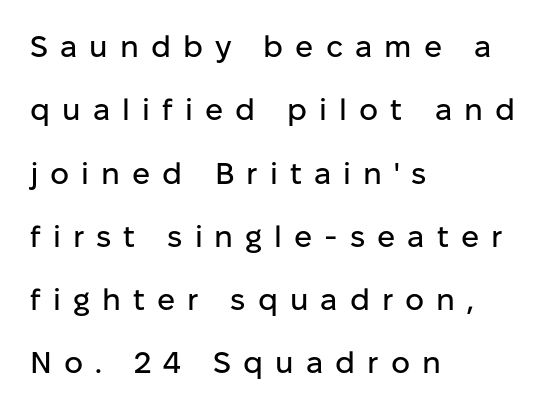
Students, observe: this is what heavily led, spacious text looks like. Nope, no serifs anywhere on these letters. Each letter keeps its own natural width here, so spacing adapts to shape. The glyphs are unaccompanied by any horizontal stroke below them. Characters remain perfectly vertical along every line.
